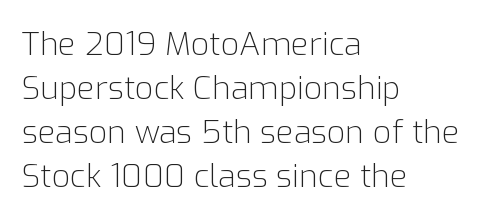
The image shows 32 px light sans-serif type, upright; set left-aligned, normal line spacing (1.38x), normal letter spacing, not underlined; low stroke contrast and a medium x-height.
